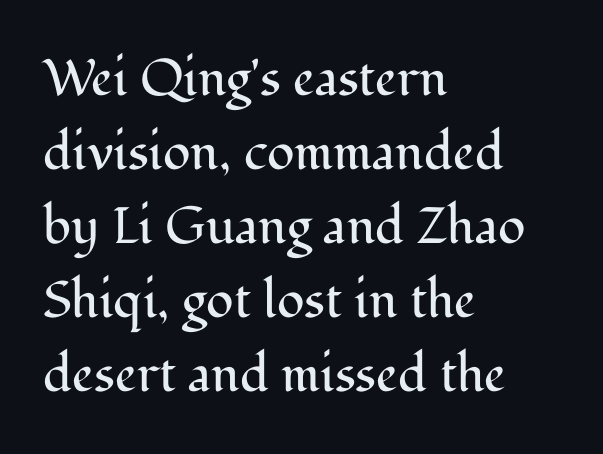
Q: Is the text bold? A: No.
Q: Is the text italic (slanted)? A: No, it is upright.
Q: Is the typeface a serif or a sans-serif typeface? A: Serif.
Q: Is the text underlined? A: No.
Q: How is the paragraph aligned? A: Left-aligned.
Q: Is the spacing between letters normal or unusually wide? A: Normal.
Q: Is the spacing between lines tight, normal or loose? A: Normal.
Q: Width (condensed, normal, or wide)? A: Normal.
Q: Stroke contrast? A: Medium.
Q: x-height? A: Medium.
Q: Monospaced? A: No.
